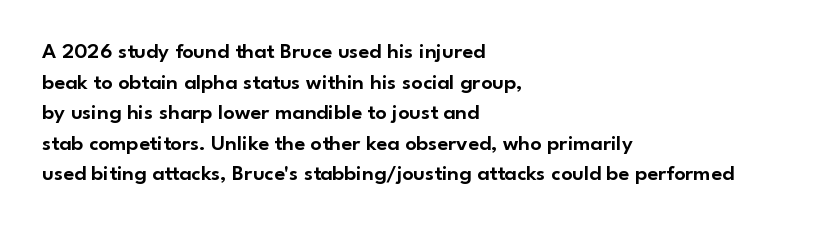
The image shows 22 px text type, upright; set left-aligned, normal line spacing (1.39x), normal letter spacing, not underlined.
